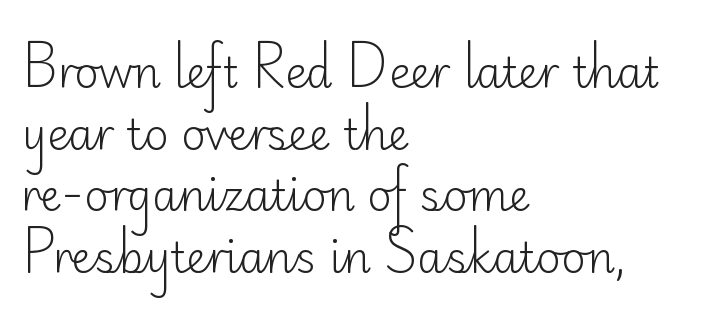
The rendering uses a moderate line-height, typical for paragraphs. Compared with a typical body face, this is equally light or lighter still. Bare-footed words on every line. Words appear dense and cohesive because spacing is normal. Think of a printed novel: that variable character pitch is what you see here.
